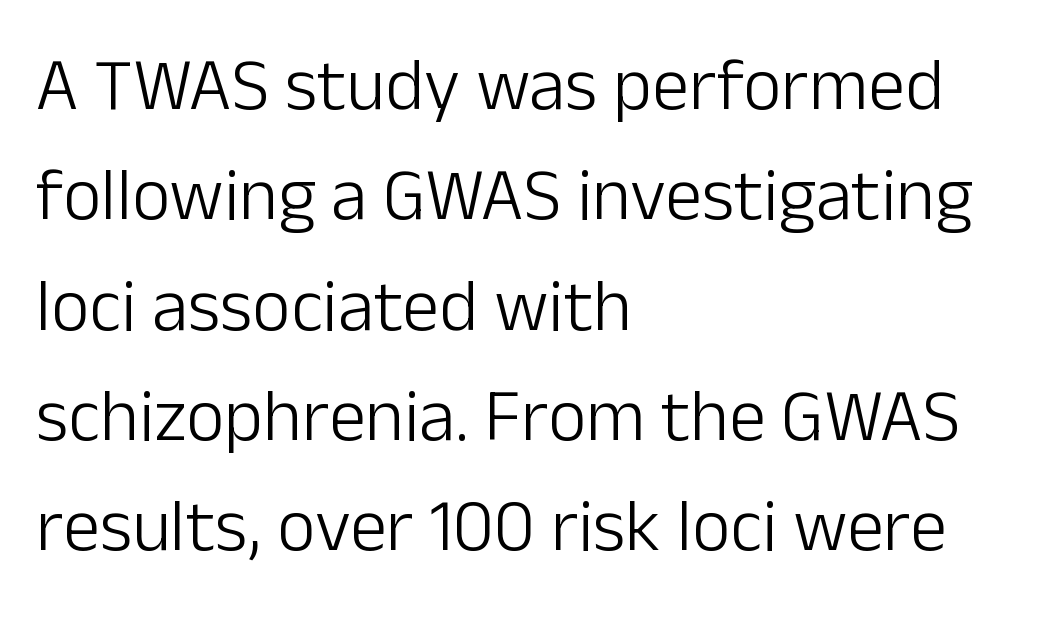
The image shows 74 px light sans-serif type, upright; set left-aligned, normal line spacing (1.49x), normal letter spacing, not underlined; low stroke contrast and a medium x-height.
